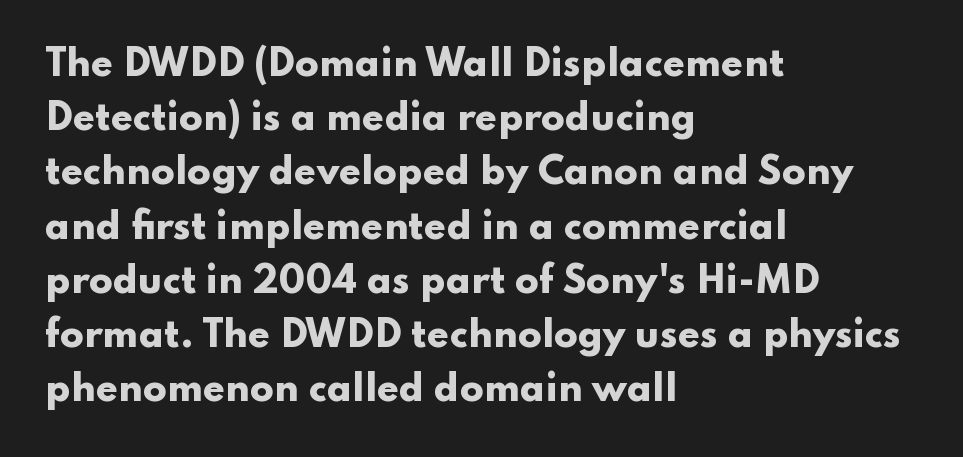
Q: Is the text bold? A: Yes.
Q: Is the text italic (slanted)? A: No, it is upright.
Q: Is the typeface a serif or a sans-serif typeface? A: Sans-serif.
Q: Is the text underlined? A: No.
Q: How is the paragraph aligned? A: Left-aligned.
Q: Is the spacing between letters normal or unusually wide? A: Normal.
Q: Is the spacing between lines tight, normal or loose? A: Normal.
Q: Width (condensed, normal, or wide)? A: Wide.
Q: Stroke contrast? A: Low.
Q: x-height? A: Small.
Q: Monospaced? A: No.
